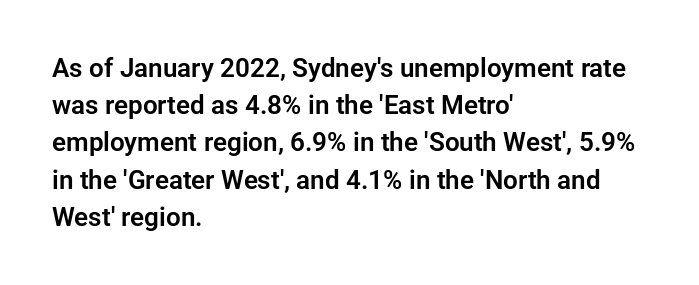
The image shows 26 px text type, upright; set left-aligned, normal line spacing (1.43x), normal letter spacing, not underlined.
